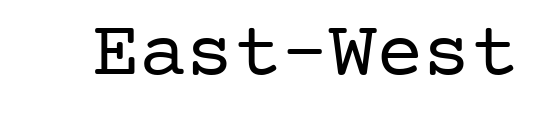
Q: Is the text bold? A: No.
Q: Is the text italic (slanted)? A: No, it is upright.
Q: Is the typeface a serif or a sans-serif typeface? A: Serif.
Q: Is the text underlined? A: No.
Q: Is the spacing between letters normal or unusually wide? A: Normal.
Q: Width (condensed, normal, or wide)? A: Normal.
Q: Stroke contrast? A: Low.
Q: x-height? A: Medium.
